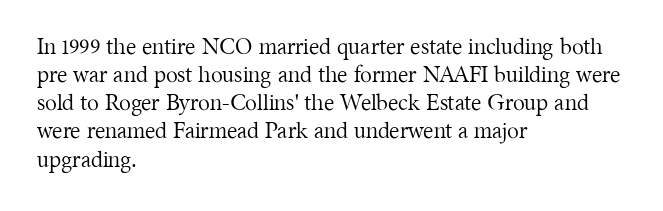
The image shows 22 px text type, upright; set left-aligned, normal line spacing (1.28x), normal letter spacing, not underlined.
